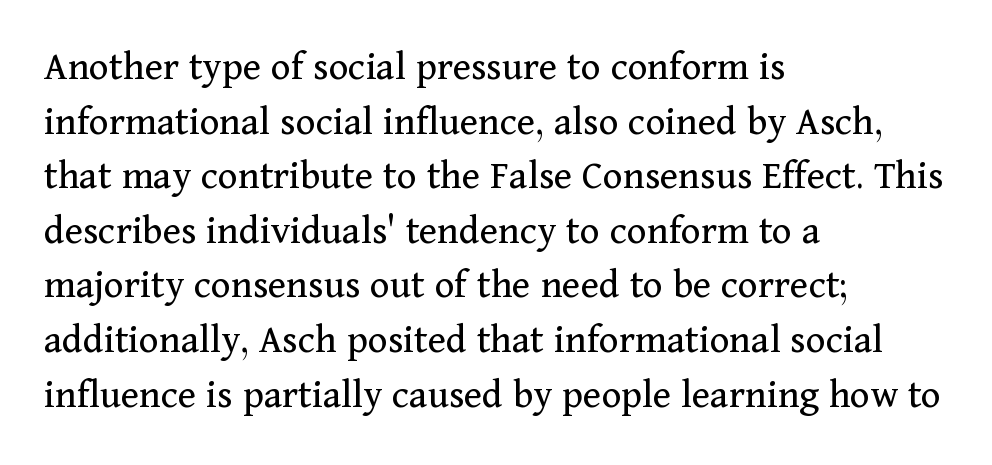
Q: Is the text bold? A: No.
Q: Is the text italic (slanted)? A: No, it is upright.
Q: Is the typeface a serif or a sans-serif typeface? A: Serif.
Q: Is the text underlined? A: No.
Q: How is the paragraph aligned? A: Left-aligned.
Q: Is the spacing between letters normal or unusually wide? A: Normal.
Q: Is the spacing between lines tight, normal or loose? A: Normal.
Q: Width (condensed, normal, or wide)? A: Normal.
Q: Stroke contrast? A: Medium.
Q: x-height? A: Medium.
Q: Monospaced? A: No.
